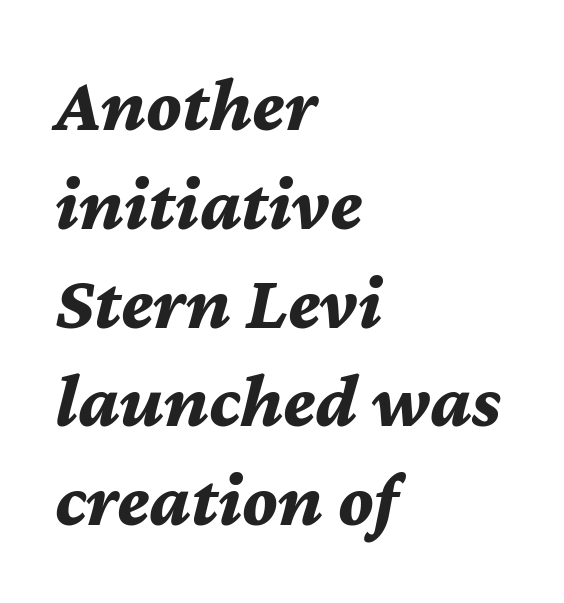
The image shows 76 px bold type, italic (leaning right); set left-aligned, normal line spacing (1.3x), normal letter spacing, not underlined; medium stroke contrast and a medium x-height.
